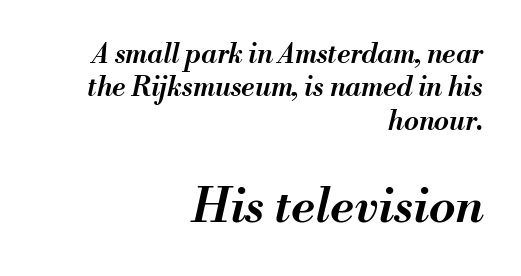
{"italic": "yes", "lean": "right", "slant_degrees": 13, "bold": "semi", "weight": "semibold", "width": "normal", "stroke_contrast": "medium", "x_height": "small", "monospaced": "no", "underline": "no", "align": "right", "line_spacing_ratio": 1.24, "letter_spacing": "normal", "letter_spacing_em": 0.0, "larger_block": "second", "size_ratio": 1.78, "glyph_px": 48}
